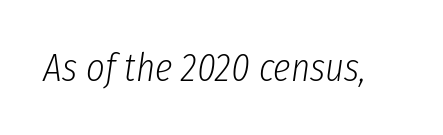
Words float on clear page, feet unadorned. No heavy texture on the line: the type isn't bold. The letters sit at their default tracking, neither squeezed nor spread. The whole block is typeset with a tilt. The face used here is proportionally spaced, like ordinary book or web type.
